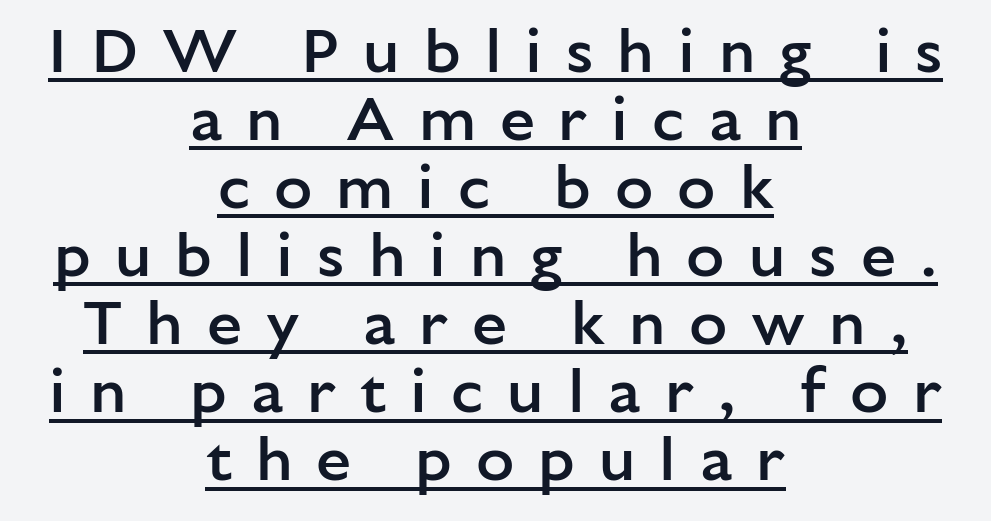
Q: Is the text bold? A: Semi-bold.
Q: Is the text italic (slanted)? A: No, it is upright.
Q: Is the typeface a serif or a sans-serif typeface? A: Sans-serif.
Q: Is the text underlined? A: Yes.
Q: How is the paragraph aligned? A: Centered.
Q: Is the spacing between letters normal or unusually wide? A: Unusually wide.
Q: Is the spacing between lines tight, normal or loose? A: Tight.
Q: Width (condensed, normal, or wide)? A: Normal.
Q: Stroke contrast? A: Low.
Q: x-height? A: Medium.
Q: Monospaced? A: No.
